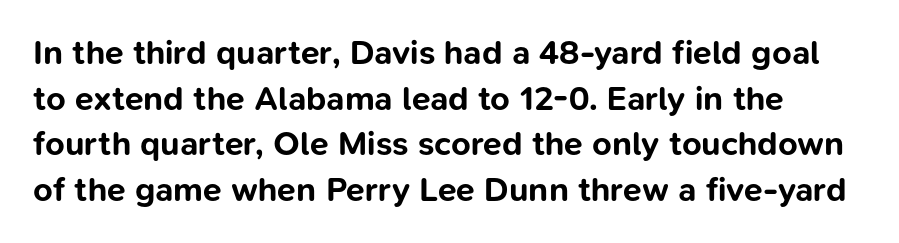
Q: Is the text bold? A: Yes.
Q: Is the text italic (slanted)? A: No, it is upright.
Q: Is the typeface a serif or a sans-serif typeface? A: Sans-serif.
Q: Is the text underlined? A: No.
Q: Is the spacing between letters normal or unusually wide? A: Normal.
Q: Is the spacing between lines tight, normal or loose? A: Normal.
Q: Width (condensed, normal, or wide)? A: Normal.
Q: Stroke contrast? A: Low.
Q: x-height? A: Medium.
Q: Monospaced? A: No.
